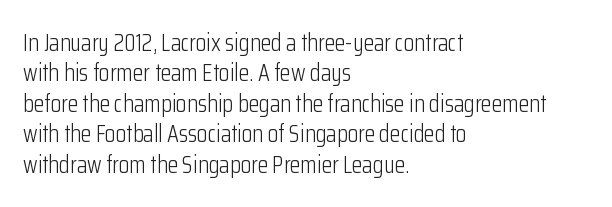
The type sits square on the baseline with zero lean. Only glyphs here, with clear space below each row. This sample is left-justified, so line endings fall wherever the words run out. Nothing unusual about the tracking: characters are spaced as the font intends. No extra ink here — the face is not bold.
